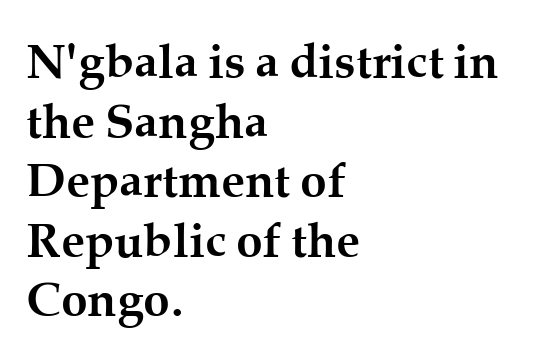
Little horizontal feet cap the strokes, marking this as serif type. The passage shown is emphatically bold. The letters advance in unequal steps, a hallmark of proportional type. The letters sit at their default tracking, neither squeezed nor spread.
